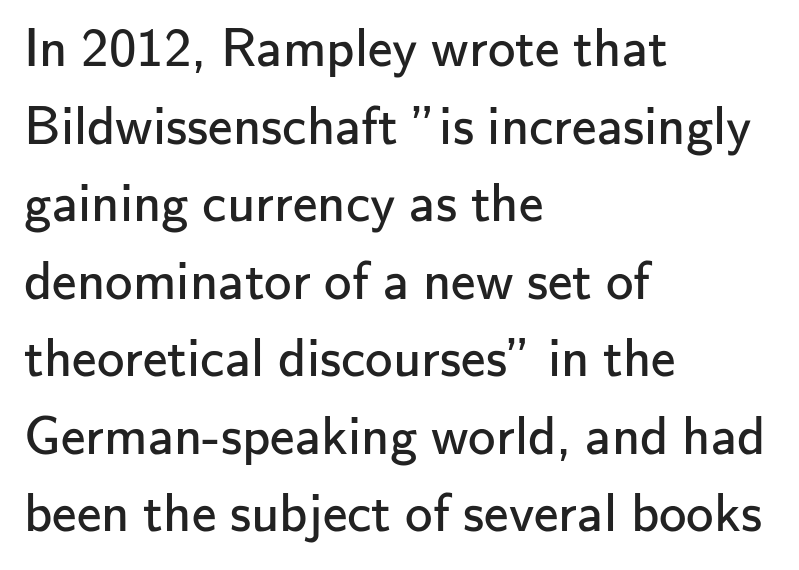
The image shows 55 px regular-weight sans-serif type, upright; set left-aligned, normal line spacing (1.41x), normal letter spacing, not underlined; low stroke contrast and a small x-height.
